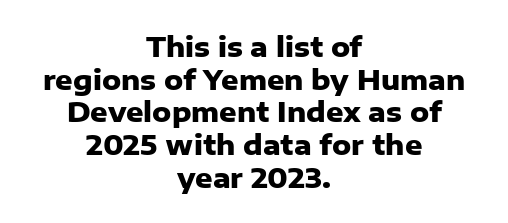
The strip under each line holds only bare page. Do the letters lean? They stand straight. Both edges are ragged and mirror each other, which tells us the setting is centered. Observe the ordinary spacing: letters are neighbours, not strangers. A dark, heavy texture on the line: the type is bold.
